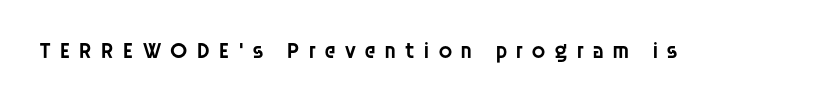
Q: Is the text bold? A: Semi-bold.
Q: Is the text italic (slanted)? A: No, it is upright.
Q: Is the text underlined? A: No.
Q: Is the spacing between letters normal or unusually wide? A: Unusually wide.
